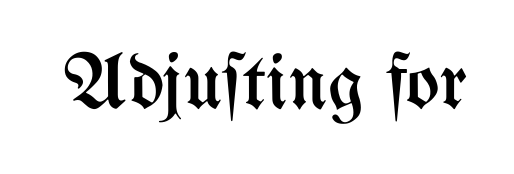
{"italic": "no", "bold": "no", "weight": "regular", "width": "condensed", "stroke_contrast": "medium", "x_height": "medium", "monospaced": "no", "underline": "no", "letter_spacing": "normal", "letter_spacing_em": 0.0, "glyph_px": 79}
